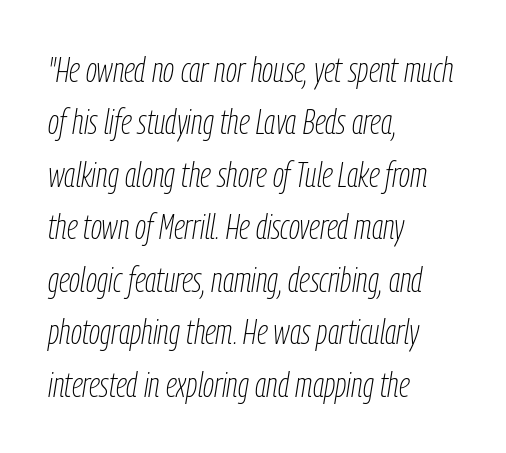
The image shows 35 px thin, condensed type, italic (leaning right); set left-aligned, normal line spacing (1.5x), normal letter spacing, not underlined; low stroke contrast and a medium x-height.
